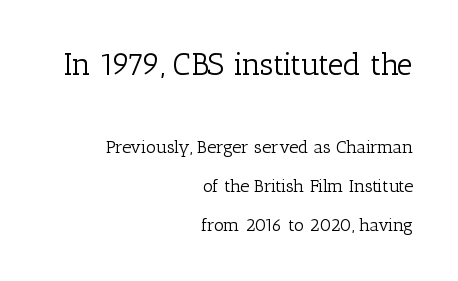
Q: Is the text bold? A: No.
Q: Is the text italic (slanted)? A: No, it is upright.
Q: Is the typeface a serif or a sans-serif typeface? A: Serif.
Q: Is the text underlined? A: No.
Q: How is the paragraph aligned? A: Right-aligned.
Q: Is the spacing between letters normal or unusually wide? A: Normal.
Q: Is the spacing between lines tight, normal or loose? A: Loose.
Q: Which block of text is set in a larger size, the first (top) or the second (bottom)? A: The first (top) one.
Q: Width (condensed, normal, or wide)? A: Normal.
Q: Stroke contrast? A: Low.
Q: x-height? A: Medium.
Q: Monospaced? A: No.
